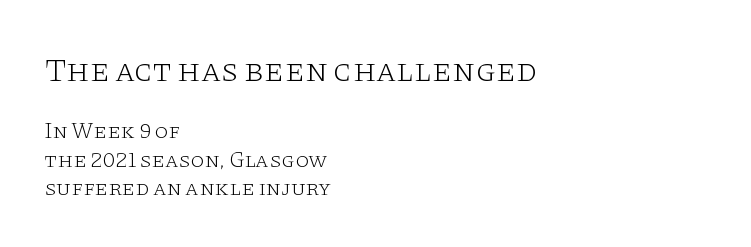
Q: Is the text bold? A: No.
Q: Is the text italic (slanted)? A: No, it is upright.
Q: Is the typeface a serif or a sans-serif typeface? A: Serif.
Q: Is the text underlined? A: No.
Q: How is the paragraph aligned? A: Left-aligned.
Q: Is the spacing between letters normal or unusually wide? A: Normal.
Q: Is the spacing between lines tight, normal or loose? A: Normal.
Q: Which block of text is set in a larger size, the first (top) or the second (bottom)? A: The first (top) one.
Q: Width (condensed, normal, or wide)? A: Wide.
Q: Stroke contrast? A: Low.
Q: x-height? A: Large.
Q: Monospaced? A: No.
